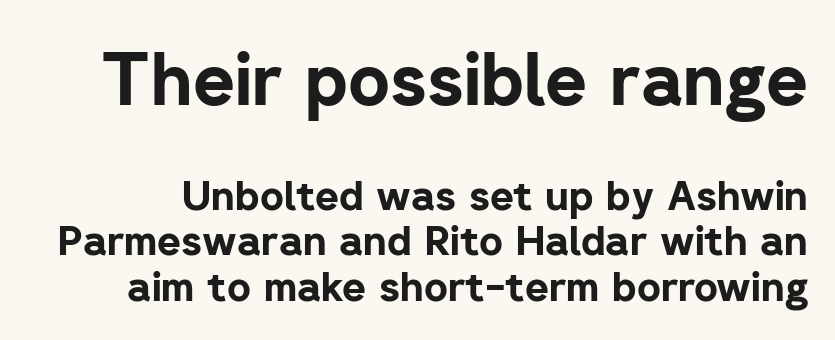
{"serif": "no", "italic": "no", "bold": "yes", "weight": "bold", "width": "normal", "stroke_contrast": "low", "x_height": "medium", "monospaced": "no", "underline": "no", "line_spacing": "tight", "line_spacing_ratio": 1.11, "letter_spacing": "normal", "letter_spacing_em": 0.0, "larger_block": "first", "size_ratio": 1.76, "glyph_px": 72}
